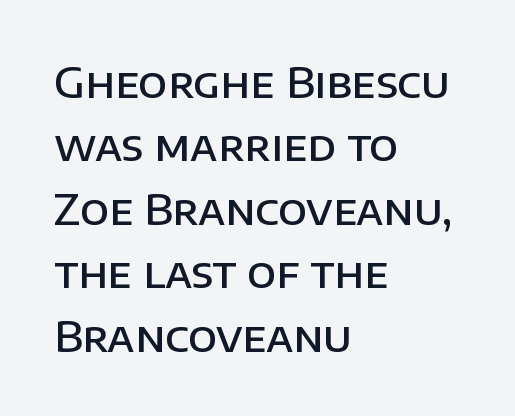
The image shows 42 px semibold sans-serif type, upright; set left-aligned, normal line spacing (1.51x), normal letter spacing, not underlined; low stroke contrast and a large x-height.
